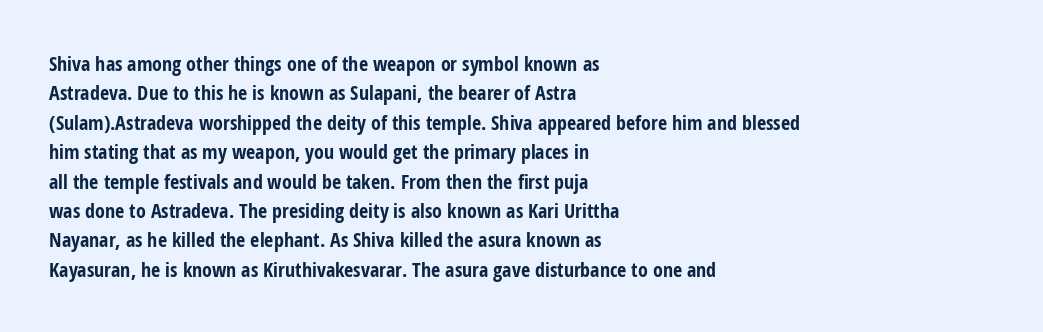
Emphasis by weight is at full strength: bold. The glyphs are unaccompanied by any horizontal stroke below them. Nothing unusual about the tracking: characters are spaced as the font intends. Do the letters lean? They stand straight. Every row of glyphs begins at an identical x-position on the left.
